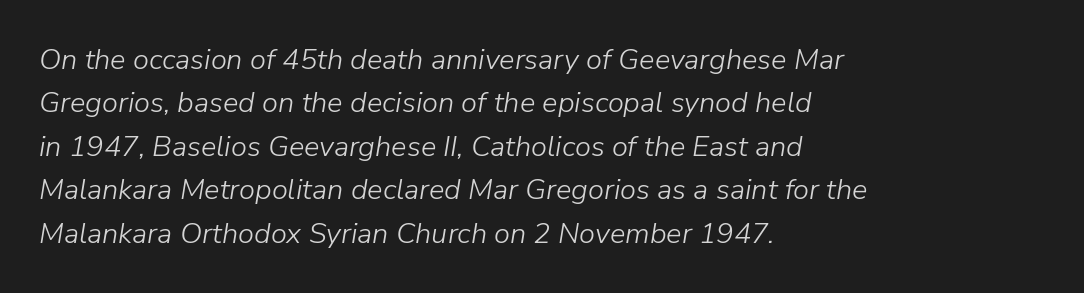
The image shows 29 px light type, italic (leaning right); set left-aligned, normal line spacing (1.5x), normal letter spacing, not underlined; low stroke contrast and a medium x-height.
